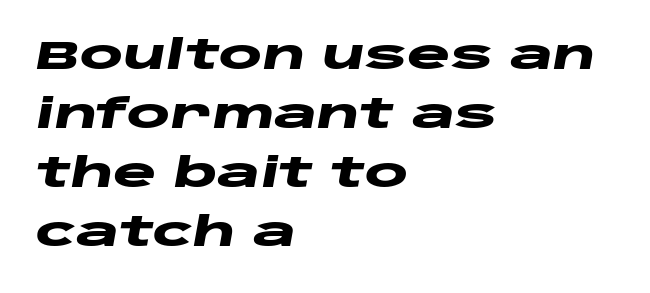
These lines keep a tight, regular rhythm from letter to letter. If you measured baseline to baseline, you'd find a middling distance. Beneath every word, the page is bare. Is the type slanted? Yes — the strokes lean at a clear angle.
